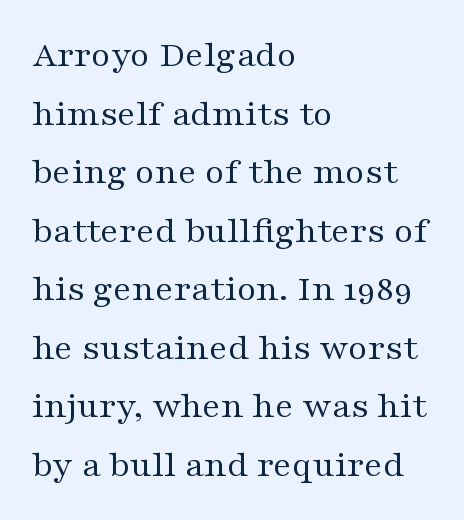
The image shows 38 px regular-weight, wide serif type, upright; set left-aligned, normal line spacing (1.54x), normal letter spacing, not underlined; medium stroke contrast and a medium x-height.
